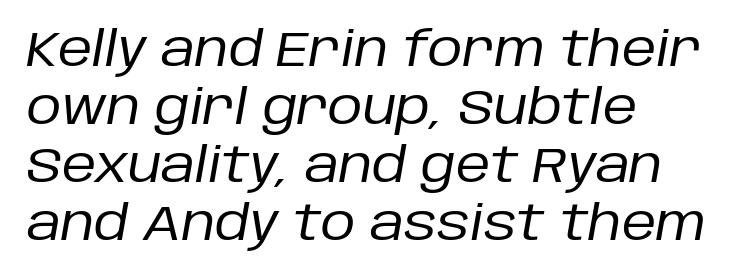
{"italic": "yes", "lean": "right", "slant_degrees": 10, "bold": "no", "weight": "regular", "width": "normal", "stroke_contrast": "low", "x_height": "large", "monospaced": "no", "underline": "no", "align": "left", "line_spacing_ratio": 1.21, "letter_spacing": "normal", "letter_spacing_em": 0.0, "glyph_px": 48}
